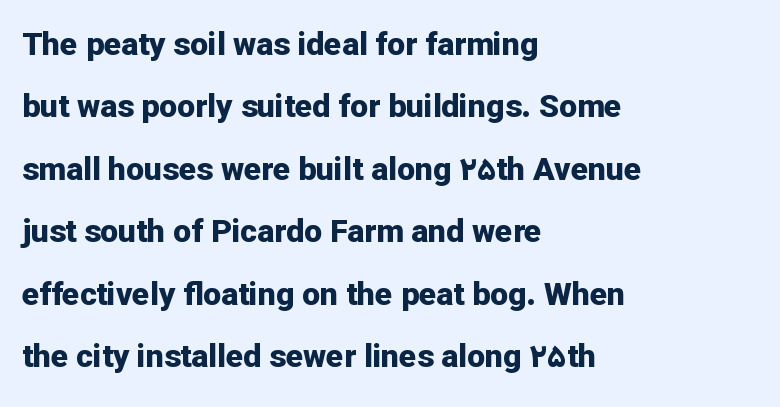
{"serif": "no", "italic": "no", "bold": "yes", "weight": "bold", "width": "normal", "stroke_contrast": "low", "x_height": "medium", "monospaced": "no", "underline": "no", "align": "left", "line_spacing": "loose", "line_spacing_ratio": 1.95, "letter_spacing": "normal", "letter_spacing_em": 0.0, "glyph_px": 32}
